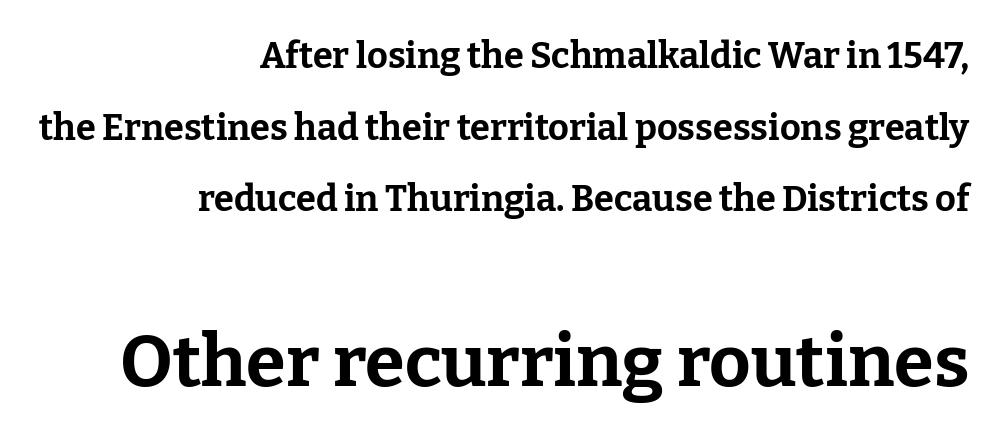
Q: Is the text bold? A: Yes.
Q: Is the text italic (slanted)? A: No, it is upright.
Q: Is the typeface a serif or a sans-serif typeface? A: Serif.
Q: Is the text underlined? A: No.
Q: How is the paragraph aligned? A: Right-aligned.
Q: Is the spacing between letters normal or unusually wide? A: Normal.
Q: Is the spacing between lines tight, normal or loose? A: Loose.
Q: Which block of text is set in a larger size, the first (top) or the second (bottom)? A: The second (bottom) one.
Q: Width (condensed, normal, or wide)? A: Normal.
Q: Stroke contrast? A: Low.
Q: x-height? A: Medium.
Q: Monospaced? A: No.
